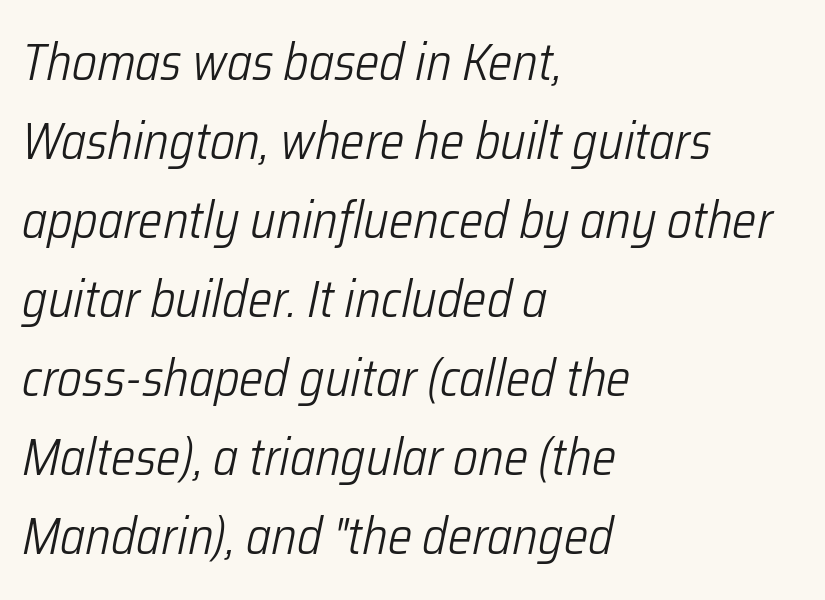
The image shows 51 px light, condensed type, italic (leaning right); set left-aligned, normal line spacing (1.55x), normal letter spacing, not underlined; low stroke contrast and a medium x-height.
